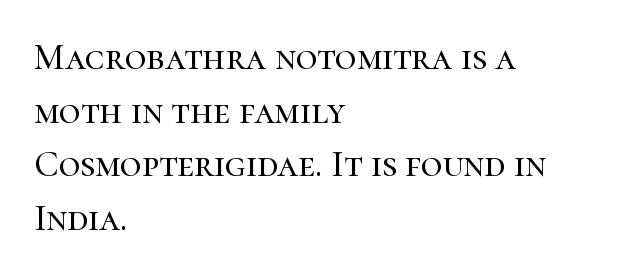
The image shows 37 px serif type, upright; set left-aligned, normal line spacing (1.45x), normal letter spacing, not underlined; high stroke contrast and a medium x-height.
